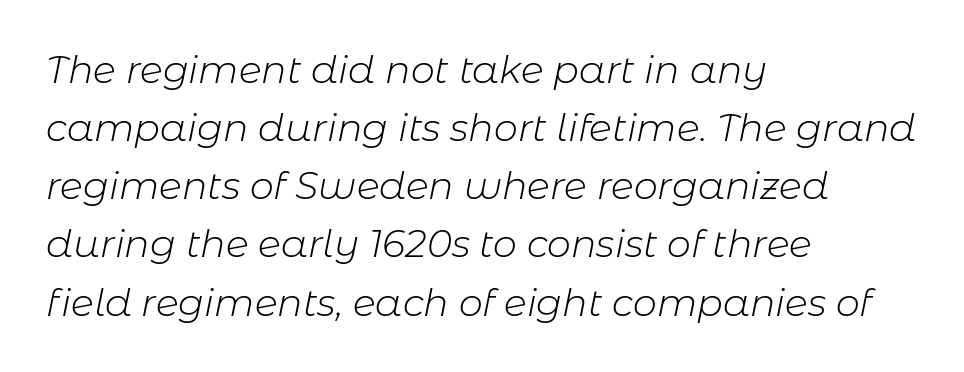
Q: Is the text bold? A: No.
Q: Is the text italic (slanted)? A: Yes, it leans right by about 11 degrees.
Q: Is the text underlined? A: No.
Q: How is the paragraph aligned? A: Left-aligned.
Q: Is the spacing between letters normal or unusually wide? A: Normal.
Q: Is the spacing between lines tight, normal or loose? A: Normal.
Q: Width (condensed, normal, or wide)? A: Normal.
Q: Stroke contrast? A: Low.
Q: x-height? A: Medium.
Q: Monospaced? A: No.
